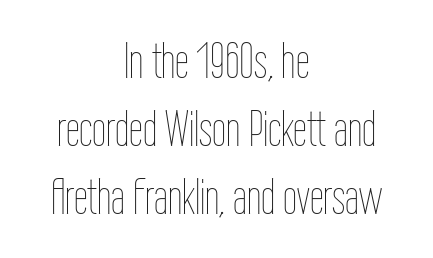
{"italic": "no", "bold": "no", "weight": "thin", "width": "condensed", "stroke_contrast": "low", "x_height": "medium", "monospaced": "no", "underline": "no", "align": "center", "line_spacing": "normal", "line_spacing_ratio": 1.36, "letter_spacing": "normal", "letter_spacing_em": 0.0, "glyph_px": 50}
